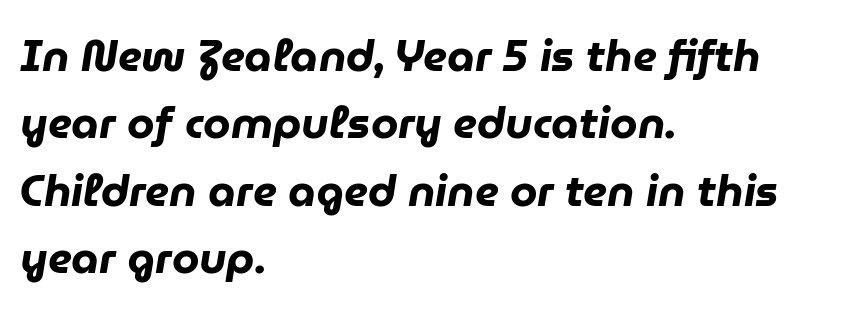
The image shows 44 px heavy type, italic (leaning right); set left-aligned, normal line spacing (1.53x), normal letter spacing, not underlined; low stroke contrast and a medium x-height.
